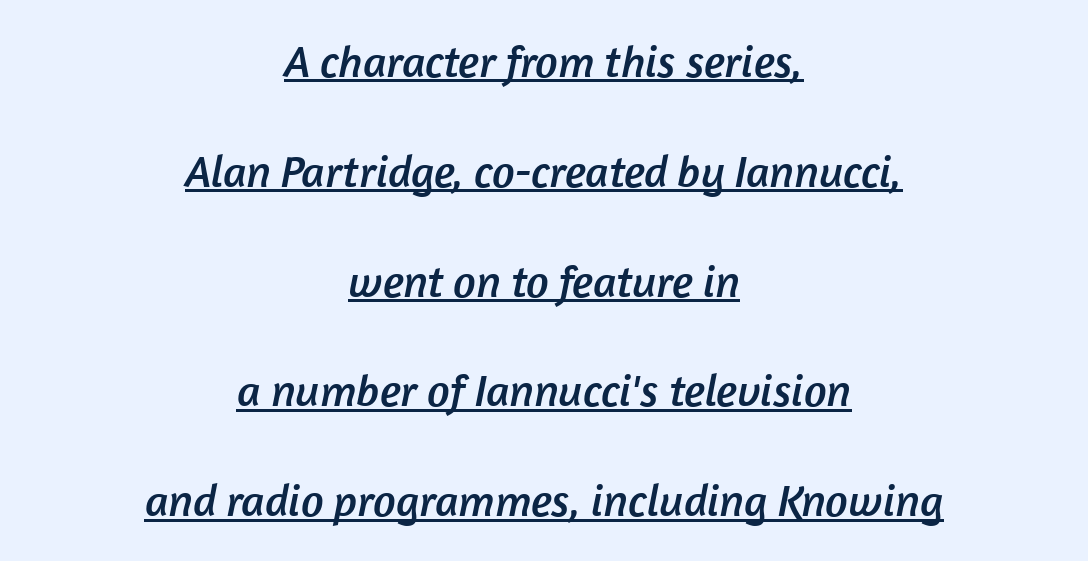
The image shows 45 px sans-serif type; set centered, loose line spacing (2.44x), normal letter spacing, underlined; low stroke contrast and a medium x-height.
